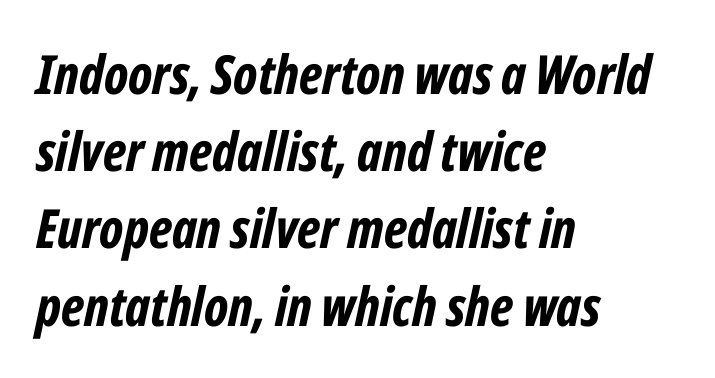
{"italic": "yes", "lean": "right", "slant_degrees": 12, "bold": "yes", "weight": "bold", "width": "condensed", "stroke_contrast": "low", "x_height": "medium", "monospaced": "no", "underline": "no", "align": "left", "line_spacing": "normal", "line_spacing_ratio": 1.43, "letter_spacing": "normal", "letter_spacing_em": 0.0, "glyph_px": 54}
